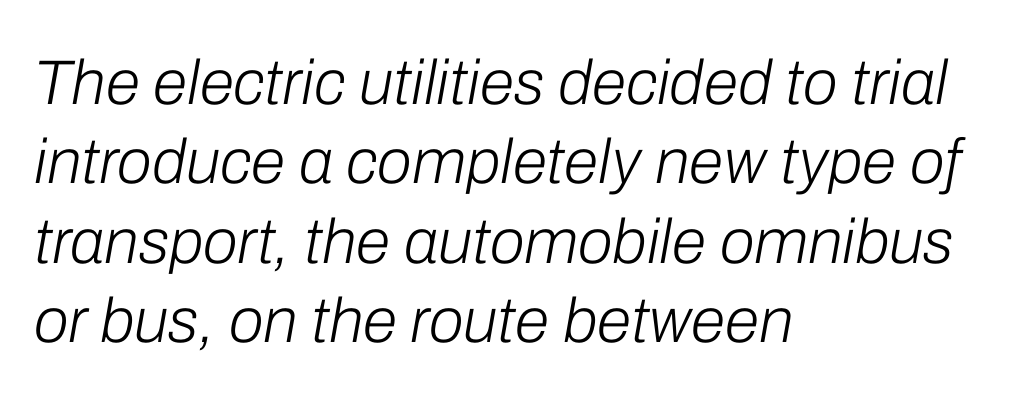
{"italic": "yes", "lean": "right", "slant_degrees": 10, "bold": "no", "weight": "light", "width": "normal", "stroke_contrast": "low", "x_height": "medium", "monospaced": "no", "underline": "no", "align": "left", "line_spacing": "normal", "line_spacing_ratio": 1.26, "letter_spacing": "normal", "letter_spacing_em": 0.0, "glyph_px": 63}
